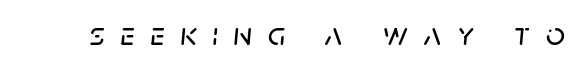
The space beneath each line is pristine and unruled. Rendered with sloped, italic letterforms. The face used here is proportionally spaced, like ordinary book or web type. You could only call the tracking loose — the letters float apart.
